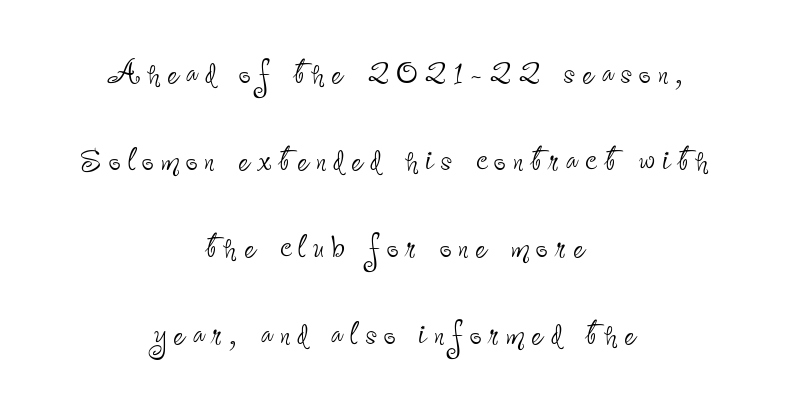
Classification — sans serif. A student would call this center alignment; a typographer would say set centered. Words float on clear page, feet unadorned. Rows of type keep a wide berth in the vertical direction. Is this a heavy cut? Hardly; it is regular or lighter. Varying glyph widths throughout — classic text-font behaviour.
